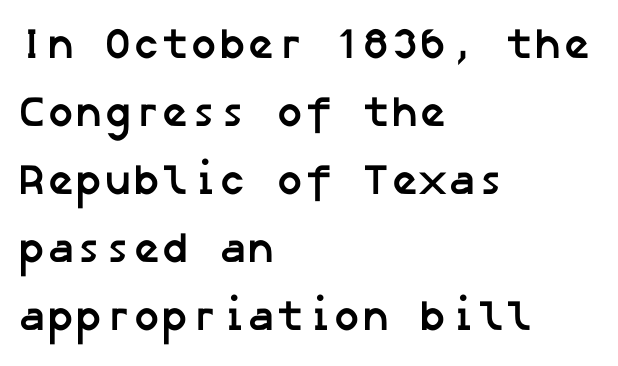
Check under the words: just untouched page. These words are printed bold, with thick strokes throughout. Classification — sans serif. Normally led — the rows are evenly, conventionally spaced. Short and long lines alike share a common starting point at left. The face used here is rendered with its standard letterfit.
